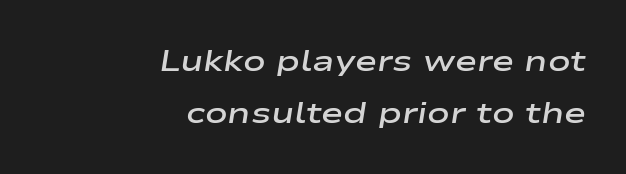
Summary of weight: moderately heavy, a semibold. The passage shown leans; its letterforms are oblique. Standard letterfit; no display-style spreading of the glyphs. Horizontal alignment here is rightward, an uncommon choice for prose.
